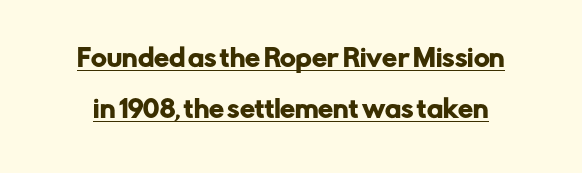
Whoever set this chose breathing room over compactness in the vertical rhythm. Honestly, the letter spacing is just normal — you wouldn't notice it. Vertical strokes here are truly vertical. Emphasis is given by a line drawn under the lettering.
